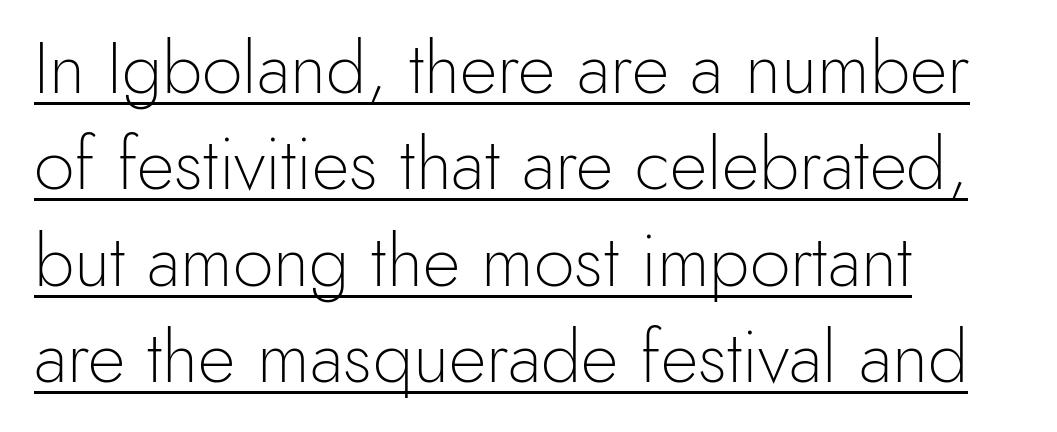
{"serif": "no", "italic": "no", "bold": "no", "weight": "light", "width": "normal", "x_height": "small", "monospaced": "no", "underline": "yes", "align": "left", "line_spacing": "normal", "line_spacing_ratio": 1.32, "letter_spacing": "normal", "letter_spacing_em": 0.0, "glyph_px": 73}
